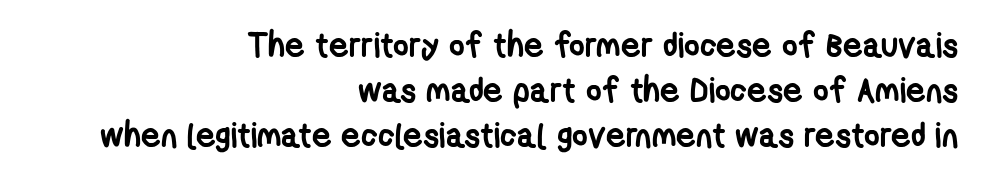
The image shows 34 px semibold, condensed sans-serif type; set right-aligned, normal line spacing (1.33x), normal letter spacing, not underlined; low stroke contrast and a medium x-height.
